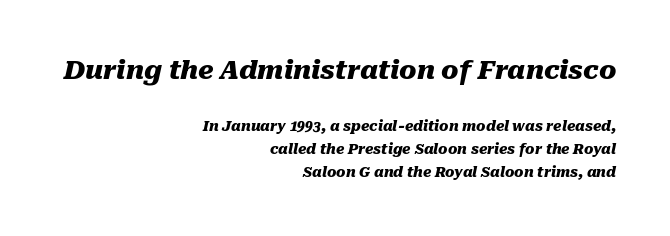
The image shows 26 px bold type, italic (leaning right); set right-aligned, normal line spacing (1.66x), normal letter spacing, not underlined; the first (top) block is 1.86x larger.
